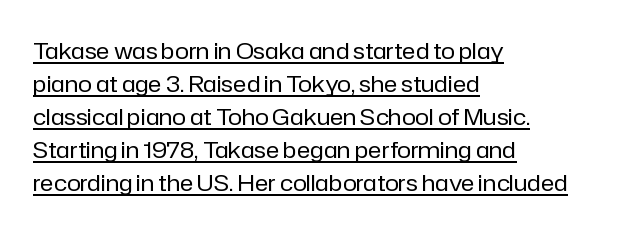
Q: Is the text bold? A: No.
Q: Is the text italic (slanted)? A: No, it is upright.
Q: Is the text underlined? A: Yes.
Q: How is the paragraph aligned? A: Left-aligned.
Q: Is the spacing between letters normal or unusually wide? A: Normal.
Q: Is the spacing between lines tight, normal or loose? A: Normal.
